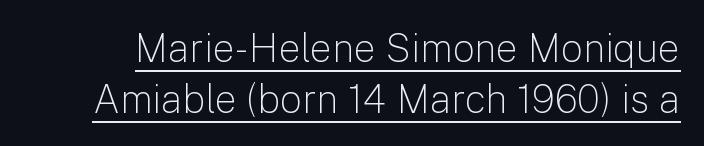
{"serif": "no", "italic": "no", "bold": "no", "weight": "light", "width": "normal", "stroke_contrast": "low", "x_height": "medium", "monospaced": "no", "underline": "yes", "line_spacing": "normal", "line_spacing_ratio": 1.3, "letter_spacing": "normal", "letter_spacing_em": 0.0, "glyph_px": 39}
